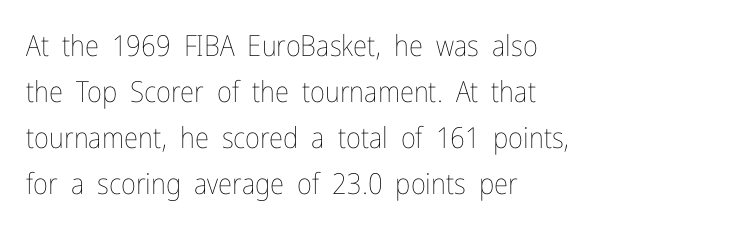
{"italic": "no", "bold": "no", "weight": "thin", "width": "condensed", "stroke_contrast": "low", "x_height": "medium", "monospaced": "no", "underline": "no", "align": "left", "line_spacing": "normal", "line_spacing_ratio": 1.59, "letter_spacing": "normal", "letter_spacing_em": 0.0, "glyph_px": 29}
